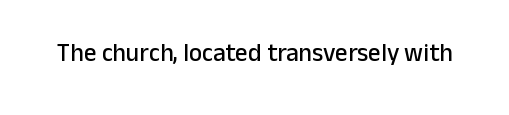
{"italic": "no", "underline": "no", "letter_spacing": "normal", "letter_spacing_em": 0.0, "glyph_px": 25}
